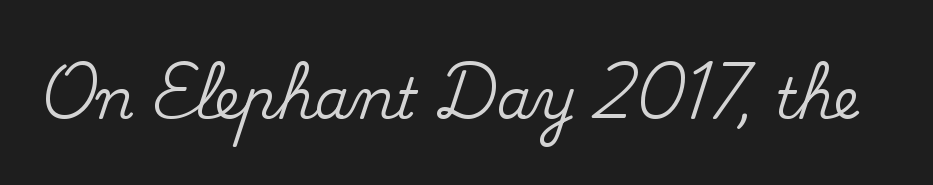
The image shows 56 px serif type; set normal letter spacing, not underlined; medium stroke contrast and a small x-height.
